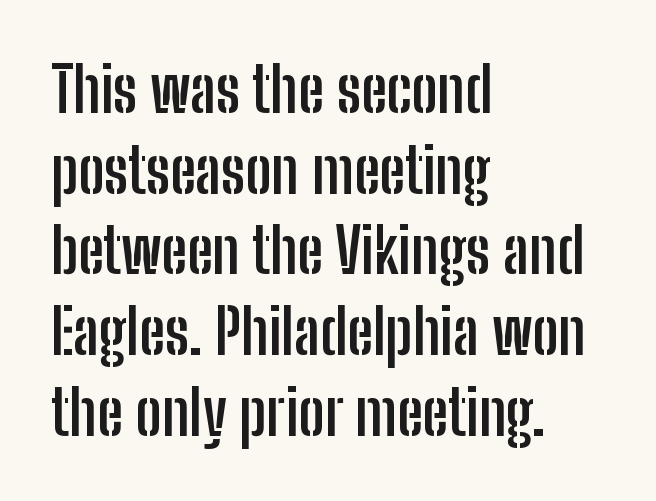
{"serif": "no", "italic": "no", "bold": "yes", "weight": "semibold", "width": "condensed", "stroke_contrast": "low", "x_height": "medium", "monospaced": "no", "underline": "no", "align": "left", "line_spacing": "normal", "line_spacing_ratio": 1.28, "letter_spacing": "normal", "letter_spacing_em": 0.0, "glyph_px": 63}
